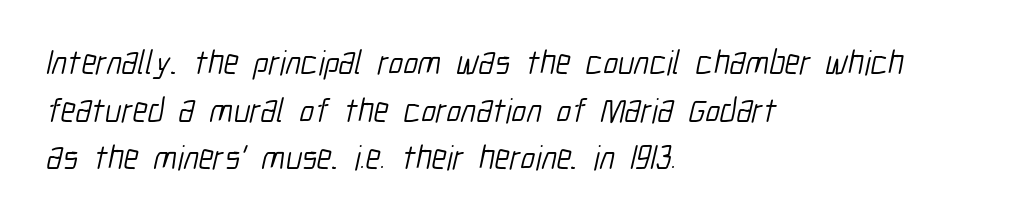
Check where the strokes stop: nothing finishes them off — pure sans. Baseline-to-baseline distance is the conventional proportion of letter height. Has an underline been added? It has not. Nobody touched the tracking dial on this one.
